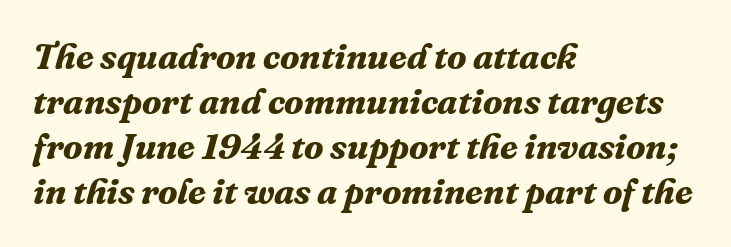
Thick stems and heavy bowls — unmistakably bold. Casual observation: everything's shoved over to the left. Honestly, the letter spacing is just normal — you wouldn't notice it. Leading matches the norm, producing a regular column. Serif or sans? Serif — the stroke terminals have little feet.
